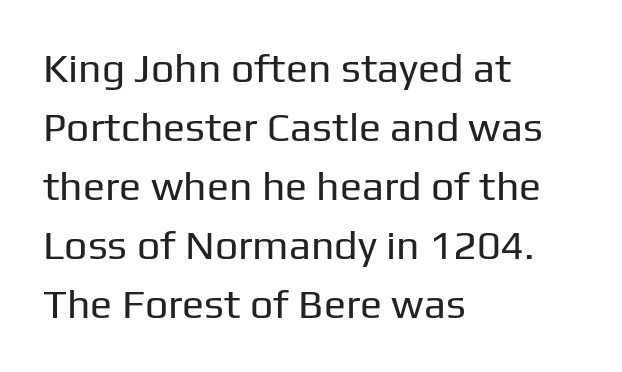
The image shows 41 px regular-weight sans-serif type, upright; set left-aligned, normal line spacing (1.44x), normal letter spacing, not underlined; low stroke contrast and a medium x-height.
